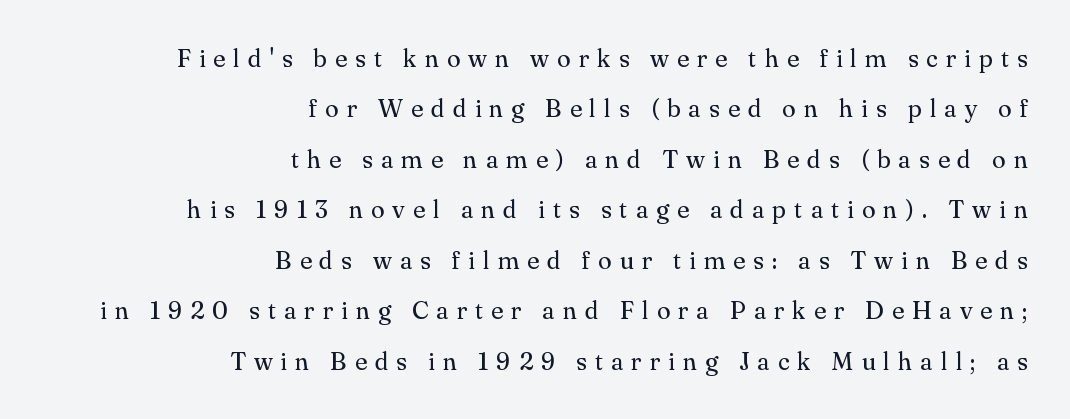
Q: Is the text bold? A: No.
Q: Is the text italic (slanted)? A: No, it is upright.
Q: Is the text underlined? A: No.
Q: How is the paragraph aligned? A: Right-aligned.
Q: Is the spacing between letters normal or unusually wide? A: Unusually wide.
Q: Is the spacing between lines tight, normal or loose? A: Loose.
